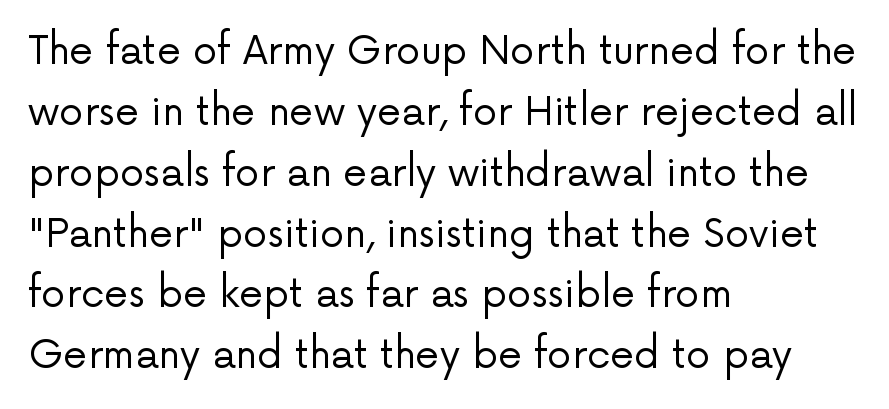
The image shows 39 px regular-weight sans-serif type, upright; set left-aligned, normal line spacing (1.56x), normal letter spacing, not underlined; low stroke contrast and a medium x-height.
